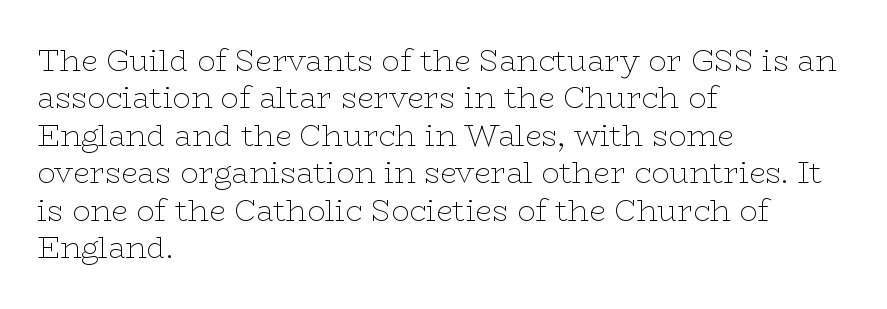
Q: Is the text bold? A: No.
Q: Is the text italic (slanted)? A: No, it is upright.
Q: Is the typeface a serif or a sans-serif typeface? A: Serif.
Q: Is the text underlined? A: No.
Q: How is the paragraph aligned? A: Left-aligned.
Q: Is the spacing between letters normal or unusually wide? A: Normal.
Q: Is the spacing between lines tight, normal or loose? A: Normal.
Q: Width (condensed, normal, or wide)? A: Wide.
Q: Stroke contrast? A: Low.
Q: x-height? A: Medium.
Q: Monospaced? A: No.
